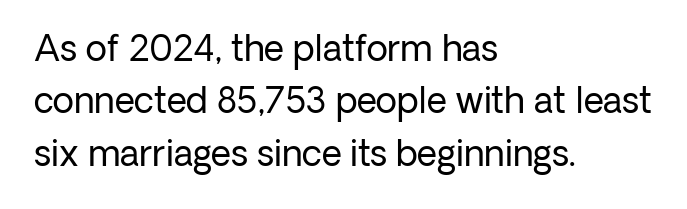
{"serif": "no", "italic": "no", "bold": "no", "weight": "regular", "width": "normal", "stroke_contrast": "low", "x_height": "medium", "monospaced": "no", "underline": "no", "align": "left", "line_spacing": "normal", "line_spacing_ratio": 1.5, "letter_spacing": "normal", "letter_spacing_em": 0.0, "glyph_px": 35}
